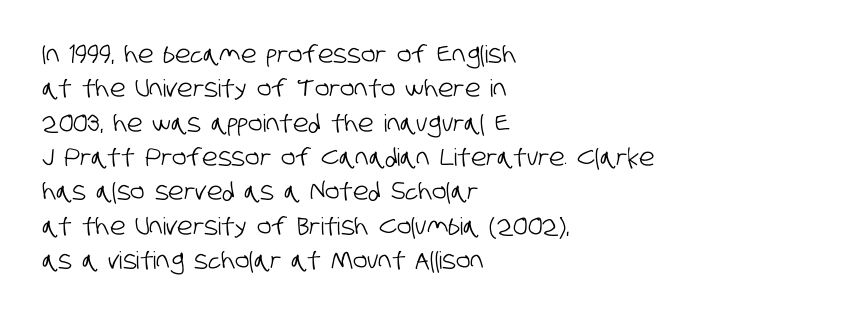
Q: Is the text underlined? A: No.
Q: How is the paragraph aligned? A: Left-aligned.
Q: Is the spacing between letters normal or unusually wide? A: Normal.
Q: Is the spacing between lines tight, normal or loose? A: Normal.
